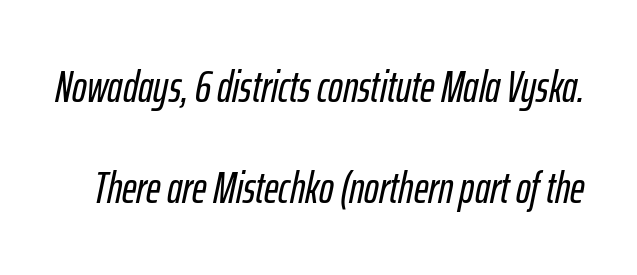
{"italic": "yes", "lean": "right", "slant_degrees": 12, "width": "condensed", "stroke_contrast": "low", "x_height": "medium", "monospaced": "no", "underline": "no", "line_spacing": "loose", "line_spacing_ratio": 2.29, "letter_spacing": "normal", "letter_spacing_em": 0.0, "glyph_px": 44}
